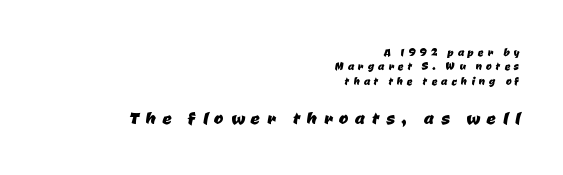
{"underline": "no", "align": "right", "line_spacing": "tight", "line_spacing_ratio": 1.02, "letter_spacing": "wide", "letter_spacing_em": 0.29, "larger_block": "second", "size_ratio": 1.64, "glyph_px": 23}
